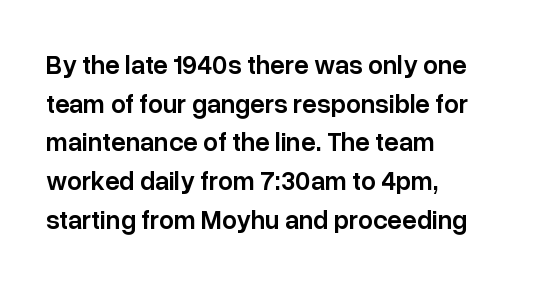
The image shows 26 px text type, upright; set left-aligned, normal line spacing (1.49x), normal letter spacing, not underlined.
